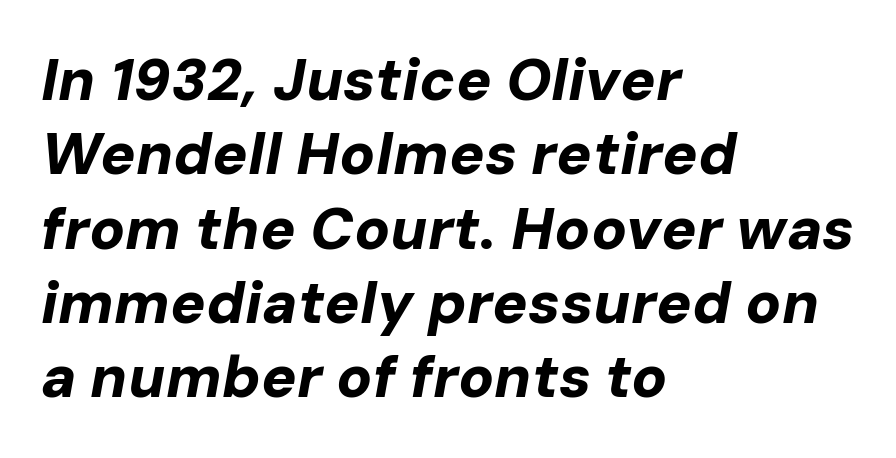
{"italic": "yes", "lean": "right", "slant_degrees": 10, "bold": "yes", "weight": "bold", "width": "normal", "stroke_contrast": "low", "x_height": "medium", "monospaced": "no", "underline": "no", "align": "left", "line_spacing": "normal", "line_spacing_ratio": 1.26, "letter_spacing": "normal", "letter_spacing_em": 0.0, "glyph_px": 59}
